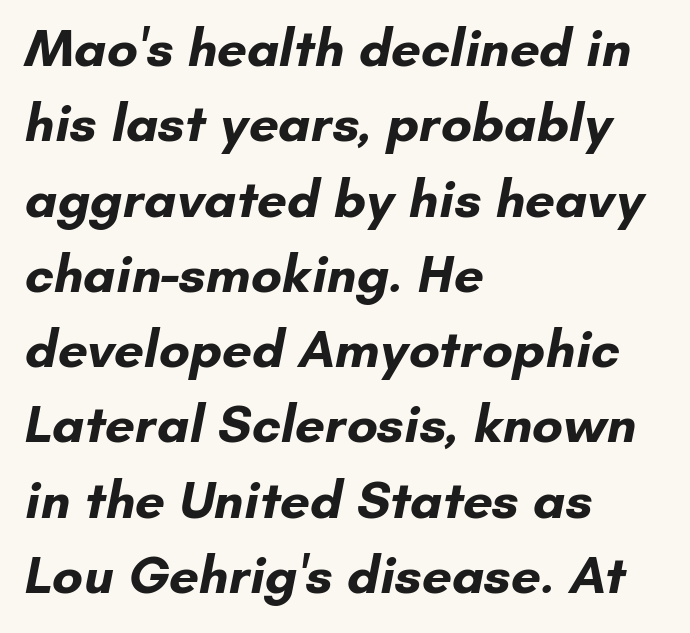
Q: Is the text bold? A: Yes.
Q: Is the typeface a serif or a sans-serif typeface? A: Sans-serif.
Q: Is the text underlined? A: No.
Q: How is the paragraph aligned? A: Left-aligned.
Q: Is the spacing between letters normal or unusually wide? A: Normal.
Q: Is the spacing between lines tight, normal or loose? A: Normal.
Q: Width (condensed, normal, or wide)? A: Normal.
Q: Stroke contrast? A: Low.
Q: x-height? A: Small.
Q: Monospaced? A: No.
